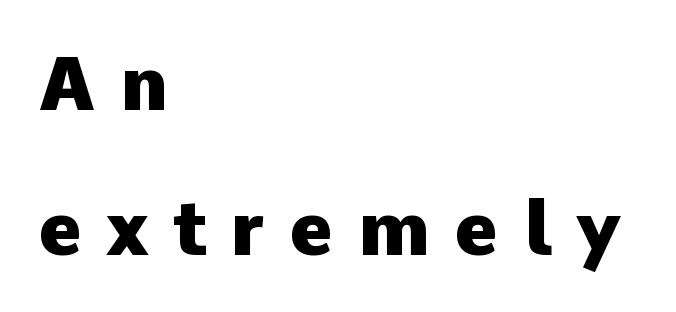
{"serif": "no", "italic": "no", "bold": "yes", "weight": "heavy", "width": "normal", "stroke_contrast": "low", "x_height": "medium", "monospaced": "no", "underline": "no", "align": "left", "line_spacing": "loose", "line_spacing_ratio": 1.93, "letter_spacing": "wide", "letter_spacing_em": 0.33, "glyph_px": 75}
